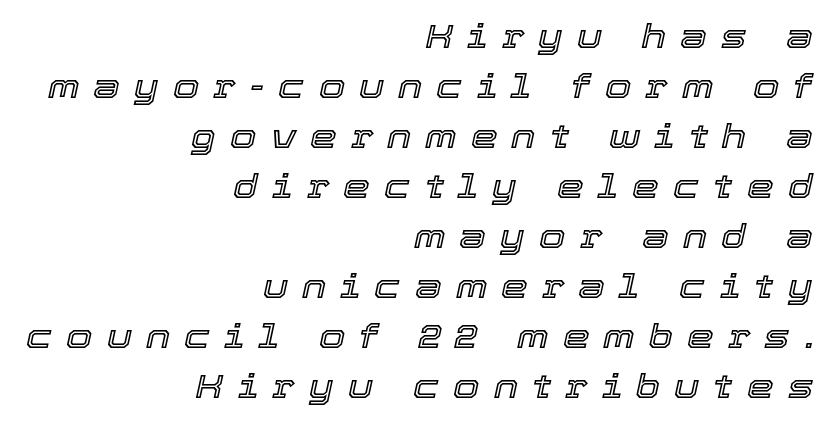
Glance below the letters and you will spot only blank space. These lines sit exactly where default settings would place them. Each line ends at the same right margin while the left side varies. Do the characters align in a grid? No, the font is proportional. Glyph-to-glyph distance is far greater than everyday printed text. The passage shown leans; its letterforms are oblique.
